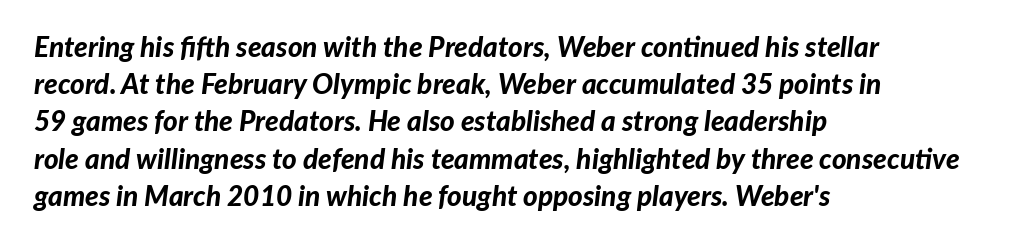
{"italic": "yes", "lean": "right", "slant_degrees": 7, "bold": "yes", "weight": "bold", "width": "normal", "stroke_contrast": "low", "x_height": "medium", "monospaced": "no", "underline": "no", "align": "left", "line_spacing": "normal", "line_spacing_ratio": 1.33, "letter_spacing": "normal", "letter_spacing_em": 0.0, "glyph_px": 28}
